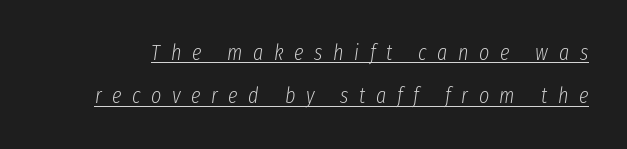
The image shows 22 px text type, italic (leaning right); set loose line spacing (1.96x), unusually wide letter spacing (+0.48 em), underlined.
